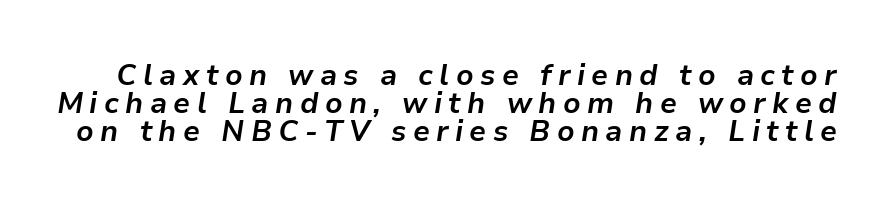
The image shows 29 px bold type, italic (leaning right); set tight line spacing (0.96x), unusually wide letter spacing (+0.22 em), not underlined; low stroke contrast and a medium x-height.
